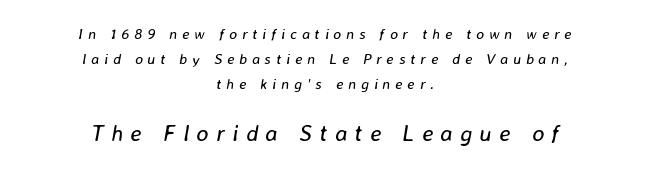
Q: Is the text bold? A: No.
Q: Is the text italic (slanted)? A: Yes, it leans right by about 8 degrees.
Q: Is the text underlined? A: No.
Q: How is the paragraph aligned? A: Centered.
Q: Is the spacing between letters normal or unusually wide? A: Unusually wide.
Q: Is the spacing between lines tight, normal or loose? A: Normal.
Q: Which block of text is set in a larger size, the first (top) or the second (bottom)? A: The second (bottom) one.
